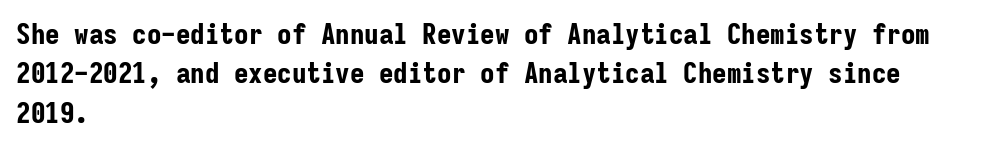
Only glyphs here, with clear space below each row. The passage shown is typed in a monospace face where columns stay perfectly aligned. What kind of face is this? One without serifs — a sans. Set as a true bold cut, around the 700 mark. The type sits square on the baseline with zero lean. Horizontal bands of white between lines are of average thickness.
